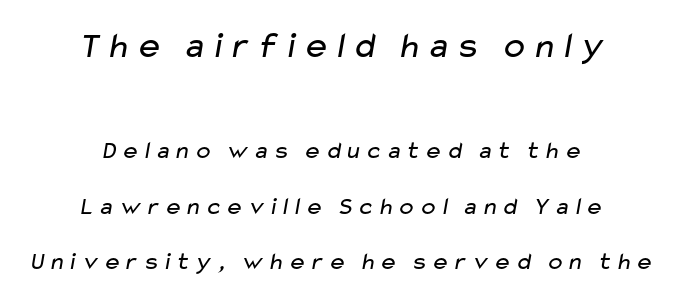
Q: Is the text bold? A: No.
Q: Is the typeface a serif or a sans-serif typeface? A: Sans-serif.
Q: Is the text underlined? A: No.
Q: How is the paragraph aligned? A: Centered.
Q: Is the spacing between lines tight, normal or loose? A: Loose.
Q: Which block of text is set in a larger size, the first (top) or the second (bottom)? A: The first (top) one.
Q: Width (condensed, normal, or wide)? A: Wide.
Q: Stroke contrast? A: Low.
Q: x-height? A: Medium.
Q: Monospaced? A: No.
